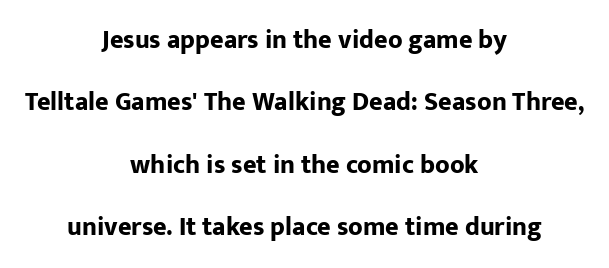
Leading is clearly above the norm, producing a sparse column. Quick note: underline off. Posture: vertical. Tracking here is standard; glyphs follow each other at the usual distance. The strokes are fattened all the way to bold.
